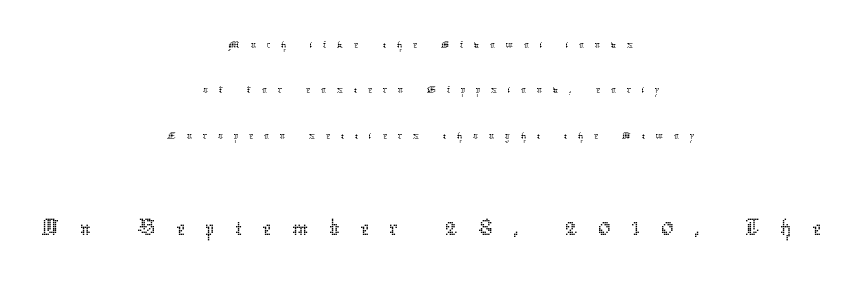
{"italic": "no", "bold": "no", "weight": "thin", "width": "normal", "stroke_contrast": "low", "x_height": "medium", "monospaced": "no", "underline": "no", "align": "center", "line_spacing_ratio": 1.75, "letter_spacing": "wide", "letter_spacing_em": 0.4, "larger_block": "second", "size_ratio": 1.96, "glyph_px": 51}
